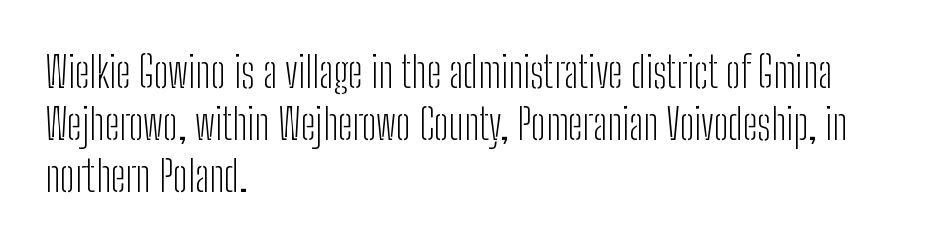
{"serif": "no", "italic": "no", "bold": "no", "weight": "light", "width": "condensed", "stroke_contrast": "low", "x_height": "medium", "monospaced": "no", "underline": "no", "align": "left", "line_spacing_ratio": 1.21, "letter_spacing": "normal", "letter_spacing_em": 0.0, "glyph_px": 43}
